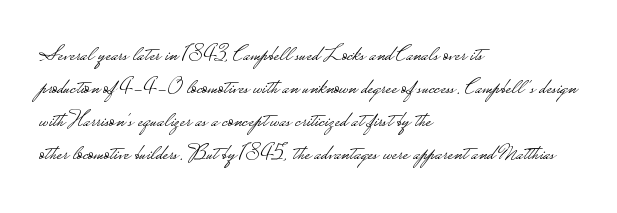
{"bold": "no", "underline": "no", "align": "left", "line_spacing": "normal", "line_spacing_ratio": 1.43, "letter_spacing": "normal", "letter_spacing_em": 0.0, "glyph_px": 23}
